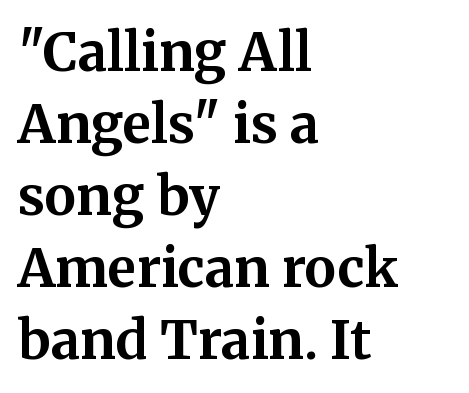
Is there much room between lines? A standard amount, neither cramped nor airy. Each word holds together tightly as a unit, with standard inter-letter gaps. Left-aligned paragraph, ragged on the right. The specimen omits any rule beneath the text block's lines. How heavy is the stroke? Heavy — this is a bold.
